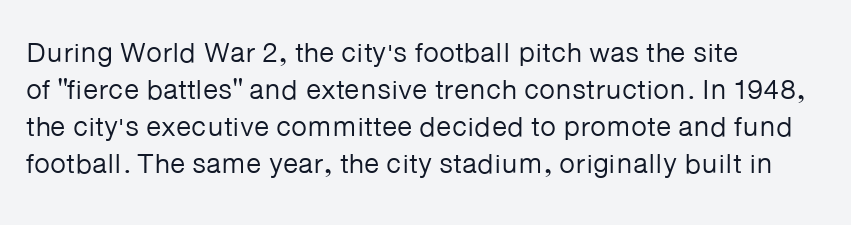
Q: Is the text bold? A: No.
Q: Is the text italic (slanted)? A: No, it is upright.
Q: Is the typeface a serif or a sans-serif typeface? A: Sans-serif.
Q: Is the text underlined? A: No.
Q: How is the paragraph aligned? A: Left-aligned.
Q: Is the spacing between letters normal or unusually wide? A: Normal.
Q: Is the spacing between lines tight, normal or loose? A: Normal.
Q: Width (condensed, normal, or wide)? A: Normal.
Q: Stroke contrast? A: Low.
Q: x-height? A: Medium.
Q: Monospaced? A: No.
